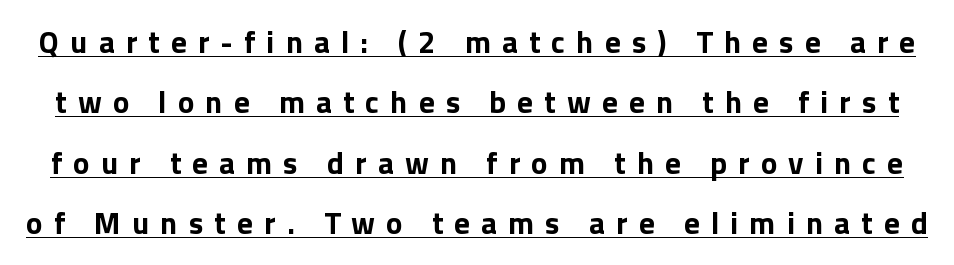
Spacing verdict: proportional, widths tailored to each character. The rendering uses a bold face; every stroke is thick and dark. These lines are composed in type without serifs. Each word looks stretched out because of the extra space between its letters.
